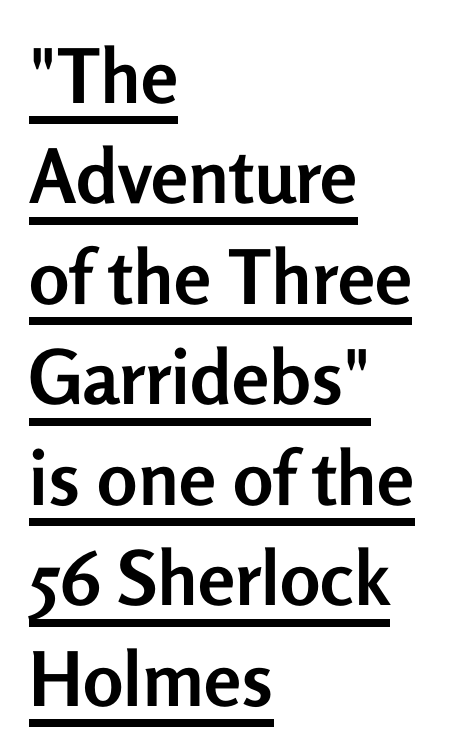
Casual observation: everything's shoved over to the left. The rows are spaced the way most documents space them. A sans-serif font was chosen for this passage. Does the lettering tilt? It doesn't — this is upright. The typesetter has applied underlining to the passage shown. Think of a printed novel: that variable character pitch is what you see here.
